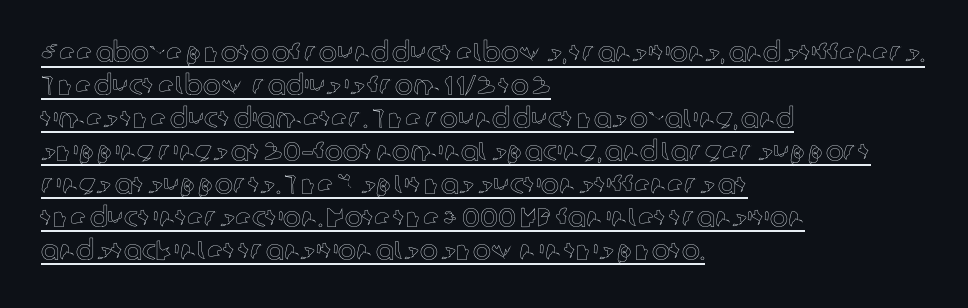
{"italic": "no", "underline": "yes", "align": "left", "line_spacing_ratio": 1.22, "letter_spacing": "normal", "letter_spacing_em": 0.0, "glyph_px": 27}
